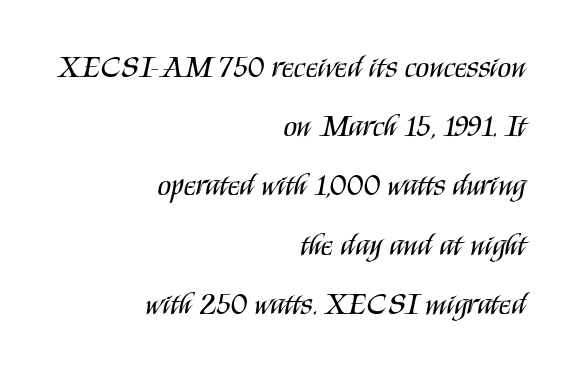
Q: Is the text bold? A: No.
Q: Is the text italic (slanted)? A: Yes.
Q: Is the typeface a serif or a sans-serif typeface? A: Sans-serif.
Q: Is the text underlined? A: No.
Q: How is the paragraph aligned? A: Right-aligned.
Q: Is the spacing between letters normal or unusually wide? A: Normal.
Q: Is the spacing between lines tight, normal or loose? A: Loose.
Q: Width (condensed, normal, or wide)? A: Condensed.
Q: Stroke contrast? A: Medium.
Q: x-height? A: Large.
Q: Monospaced? A: No.
